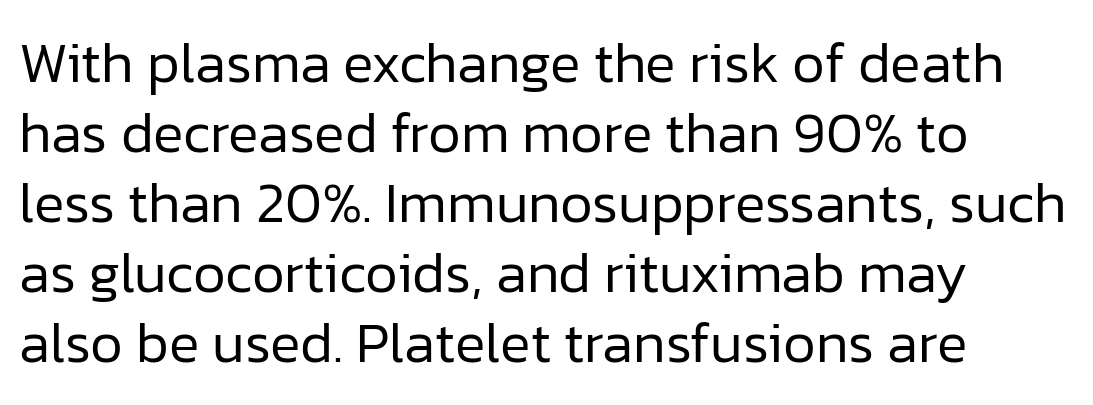
{"serif": "no", "italic": "no", "bold": "no", "weight": "regular", "width": "normal", "stroke_contrast": "low", "x_height": "medium", "monospaced": "no", "underline": "no", "align": "left", "line_spacing_ratio": 1.23, "letter_spacing": "normal", "letter_spacing_em": 0.0, "glyph_px": 57}
